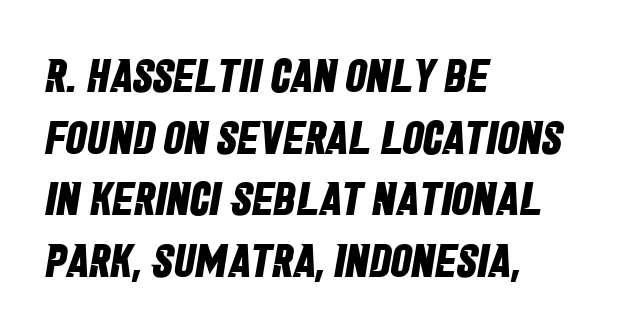
Q: Is the text bold? A: Yes.
Q: Is the typeface a serif or a sans-serif typeface? A: Sans-serif.
Q: Is the text underlined? A: No.
Q: How is the paragraph aligned? A: Left-aligned.
Q: Is the spacing between letters normal or unusually wide? A: Normal.
Q: Is the spacing between lines tight, normal or loose? A: Normal.
Q: Width (condensed, normal, or wide)? A: Condensed.
Q: Stroke contrast? A: Low.
Q: x-height? A: Large.
Q: Monospaced? A: No.
